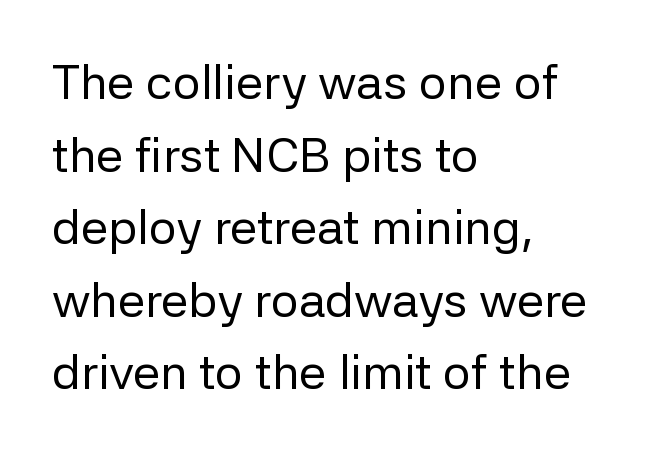
{"serif": "no", "italic": "no", "bold": "no", "weight": "regular", "width": "normal", "stroke_contrast": "low", "x_height": "medium", "monospaced": "no", "underline": "no", "align": "left", "line_spacing": "normal", "line_spacing_ratio": 1.48, "letter_spacing": "normal", "letter_spacing_em": 0.0, "glyph_px": 49}
